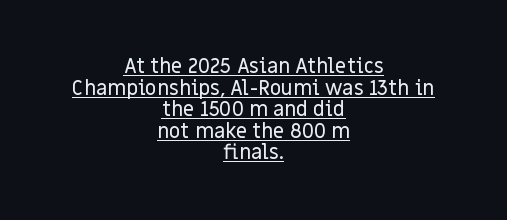
Q: Is the text italic (slanted)? A: No, it is upright.
Q: Is the text underlined? A: Yes.
Q: How is the paragraph aligned? A: Centered.
Q: Is the spacing between letters normal or unusually wide? A: Normal.
Q: Is the spacing between lines tight, normal or loose? A: Tight.
